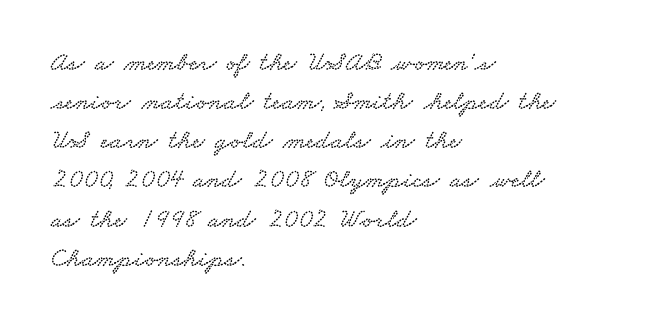
This block has exactly the height ordinary leading produces. Each word holds together tightly as a unit, with standard inter-letter gaps. In CSS terms this would be text-align: left. This rendering features lettering with no underline.
